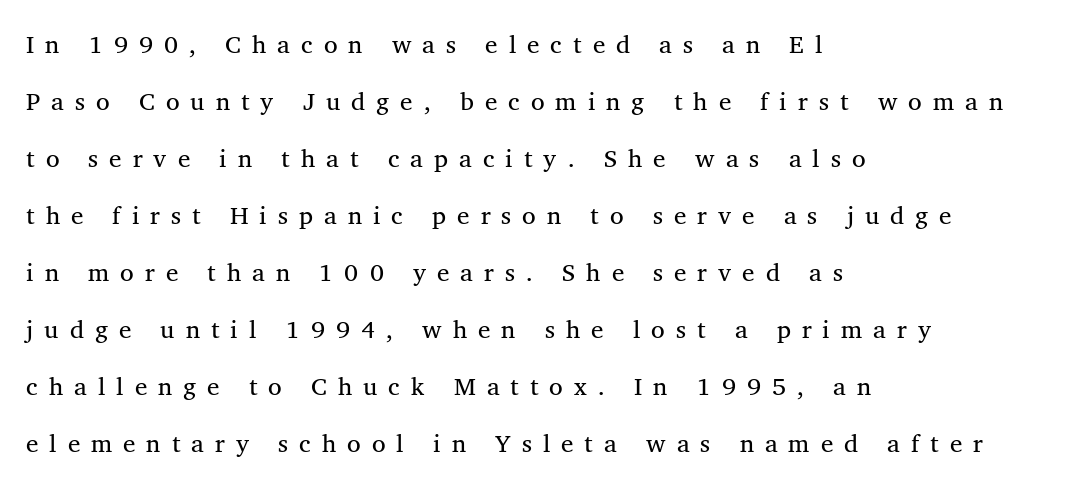
The rag falls on the right side of this text block. Vertical stems look standard width or narrower in stroke. This rendering features lettering with no underline. How would I describe the line gaps? Wide and relaxed. Letter spacing: wide.
